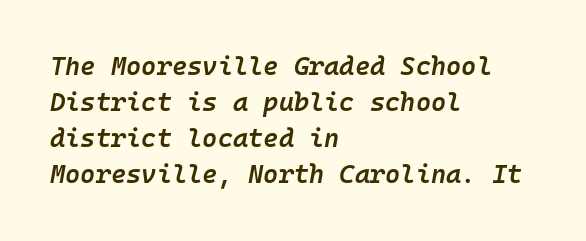
Teacher's note: observe the even left margin — that is flush-left alignment. Interline gaps are of average width in this sample. Notice how the stems are inclined rather than vertical — that's the hallmark of italics. A typesetter would call this zero additional tracking.
